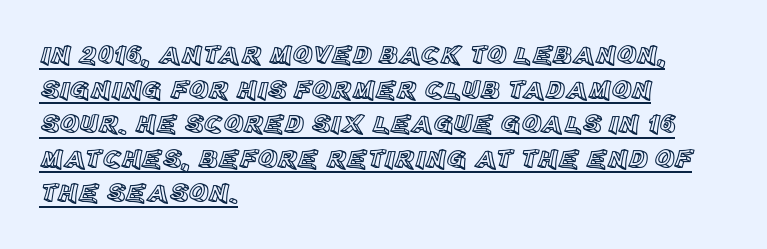
{"underline": "yes", "align": "left", "line_spacing": "normal", "line_spacing_ratio": 1.28, "letter_spacing": "normal", "letter_spacing_em": 0.0, "glyph_px": 27}
